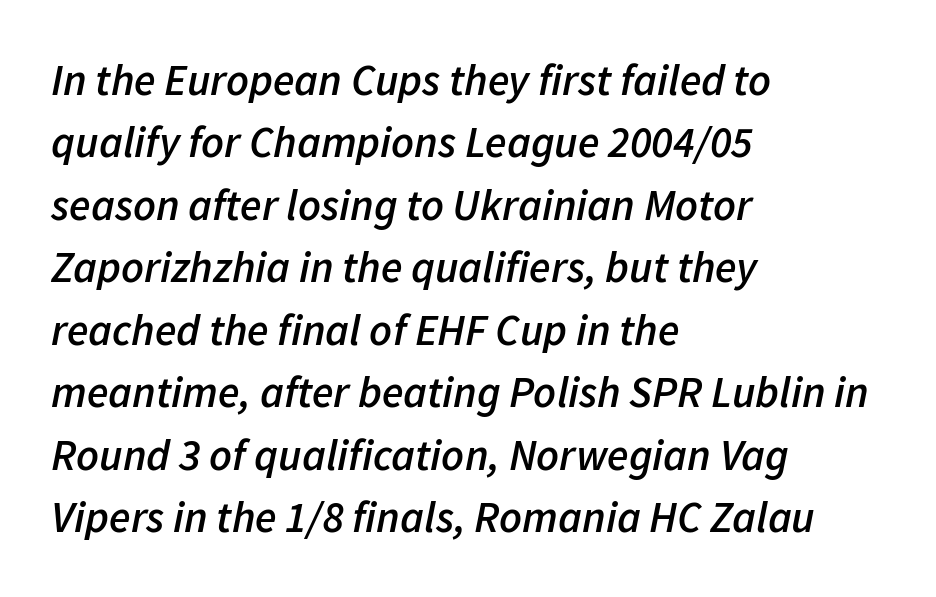
Q: Is the text bold? A: Semi-bold.
Q: Is the text italic (slanted)? A: Yes, it leans right by about 11 degrees.
Q: Is the text underlined? A: No.
Q: How is the paragraph aligned? A: Left-aligned.
Q: Is the spacing between letters normal or unusually wide? A: Normal.
Q: Is the spacing between lines tight, normal or loose? A: Normal.
Q: Width (condensed, normal, or wide)? A: Normal.
Q: Stroke contrast? A: Low.
Q: x-height? A: Medium.
Q: Monospaced? A: No.
